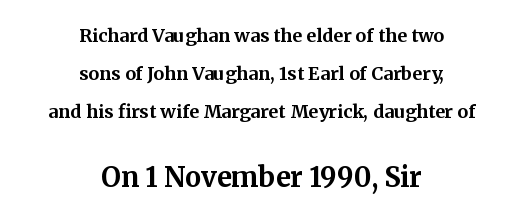
Q: Is the text bold? A: Yes.
Q: Is the text italic (slanted)? A: No, it is upright.
Q: Is the text underlined? A: No.
Q: How is the paragraph aligned? A: Centered.
Q: Is the spacing between letters normal or unusually wide? A: Normal.
Q: Is the spacing between lines tight, normal or loose? A: Loose.
Q: Which block of text is set in a larger size, the first (top) or the second (bottom)? A: The second (bottom) one.
